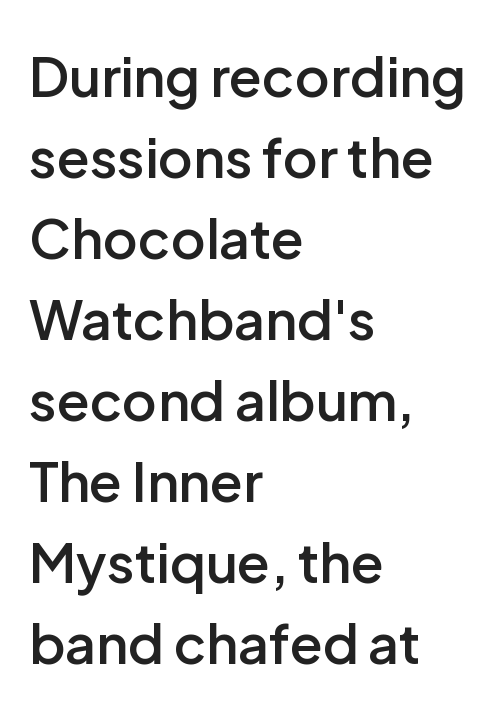
The image shows 54 px semibold sans-serif type, upright; set left-aligned, normal line spacing (1.5x), normal letter spacing, not underlined; low stroke contrast and a medium x-height.
